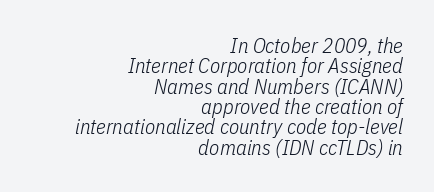
Q: Is the text bold? A: No.
Q: Is the text italic (slanted)? A: Yes, it leans right by about 11 degrees.
Q: Is the text underlined? A: No.
Q: How is the paragraph aligned? A: Right-aligned.
Q: Is the spacing between letters normal or unusually wide? A: Normal.
Q: Is the spacing between lines tight, normal or loose? A: Tight.
